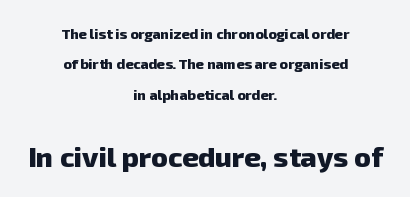
Tracking value appears to be zero — textbook default spacing. Observe the absence of serifs on each vertical stroke in this sample. These lines are rendered in a variable-pitch font. Check the space under the baseline: it is left empty. The lines are quadded center. The vertical gap from one line to the next is large.
